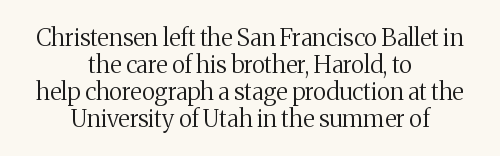
{"italic": "no", "bold": "no", "underline": "no", "align": "center", "line_spacing": "tight", "line_spacing_ratio": 1.12, "letter_spacing": "normal", "letter_spacing_em": 0.0, "glyph_px": 24}
